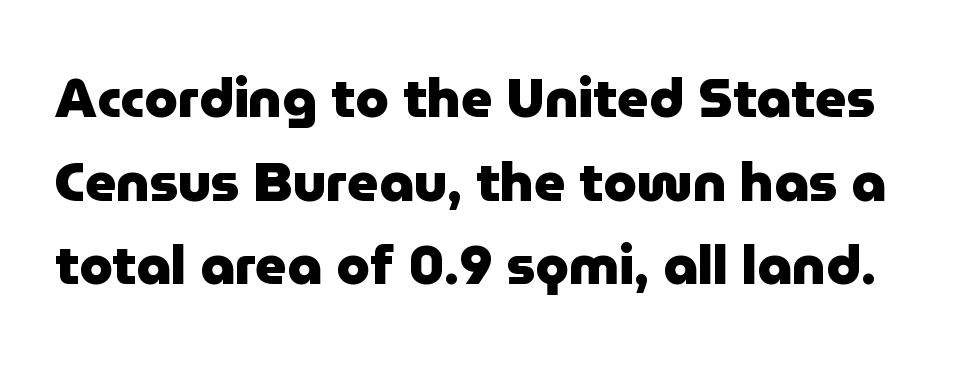
Q: Is the text bold? A: Yes.
Q: Is the text italic (slanted)? A: No, it is upright.
Q: Is the typeface a serif or a sans-serif typeface? A: Sans-serif.
Q: Is the text underlined? A: No.
Q: Is the spacing between letters normal or unusually wide? A: Normal.
Q: Is the spacing between lines tight, normal or loose? A: Normal.
Q: Width (condensed, normal, or wide)? A: Normal.
Q: Stroke contrast? A: Low.
Q: x-height? A: Medium.
Q: Monospaced? A: No.
